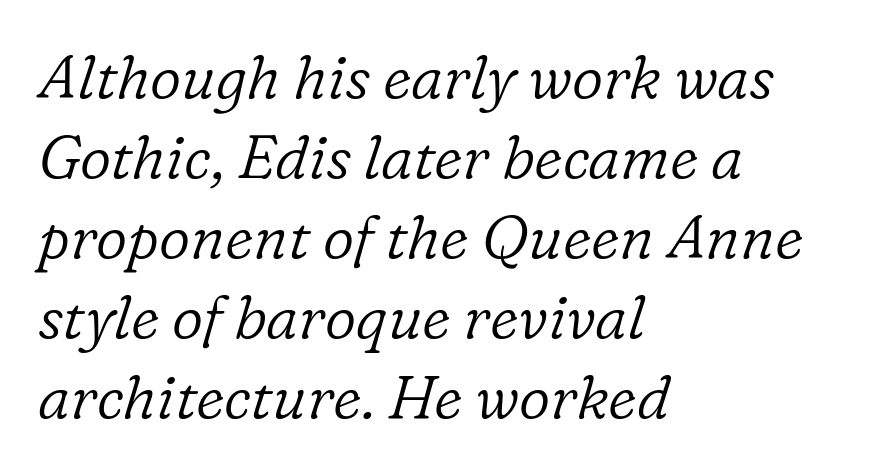
Q: Is the text bold? A: No.
Q: Is the text italic (slanted)? A: Yes, it leans right by about 16 degrees.
Q: Is the typeface a serif or a sans-serif typeface? A: Serif.
Q: Is the text underlined? A: No.
Q: How is the paragraph aligned? A: Left-aligned.
Q: Is the spacing between letters normal or unusually wide? A: Normal.
Q: Is the spacing between lines tight, normal or loose? A: Normal.
Q: Width (condensed, normal, or wide)? A: Normal.
Q: Stroke contrast? A: Low.
Q: x-height? A: Medium.
Q: Monospaced? A: No.
